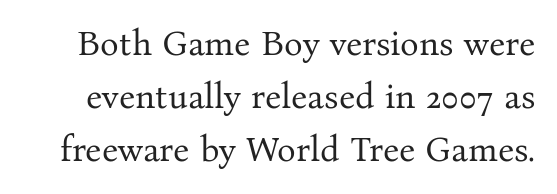
The image shows 35 px regular-weight serif type, upright; set normal line spacing (1.52x), normal letter spacing, not underlined; medium stroke contrast and a medium x-height.
